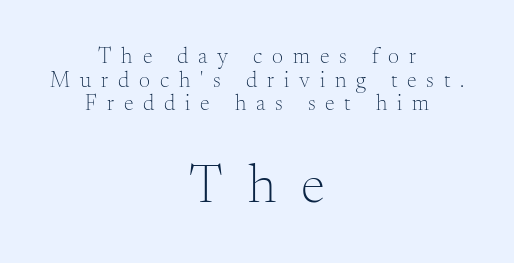
{"serif": "yes", "italic": "no", "bold": "no", "weight": "light", "width": "normal", "stroke_contrast": "medium", "x_height": "small", "monospaced": "no", "underline": "no", "align": "center", "line_spacing": "tight", "line_spacing_ratio": 1.07, "letter_spacing": "wide", "letter_spacing_em": 0.45, "larger_block": "second", "size_ratio": 2.5, "glyph_px": 55}
